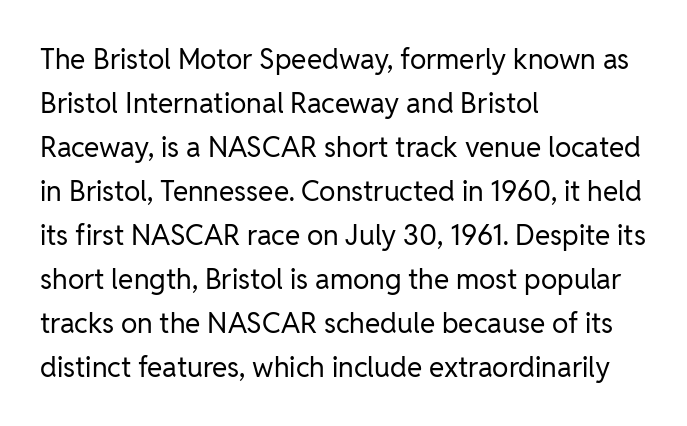
Q: Is the text bold? A: No.
Q: Is the text italic (slanted)? A: No, it is upright.
Q: Is the typeface a serif or a sans-serif typeface? A: Sans-serif.
Q: Is the text underlined? A: No.
Q: How is the paragraph aligned? A: Left-aligned.
Q: Is the spacing between letters normal or unusually wide? A: Normal.
Q: Is the spacing between lines tight, normal or loose? A: Normal.
Q: Width (condensed, normal, or wide)? A: Normal.
Q: Stroke contrast? A: Low.
Q: x-height? A: Medium.
Q: Monospaced? A: No.
